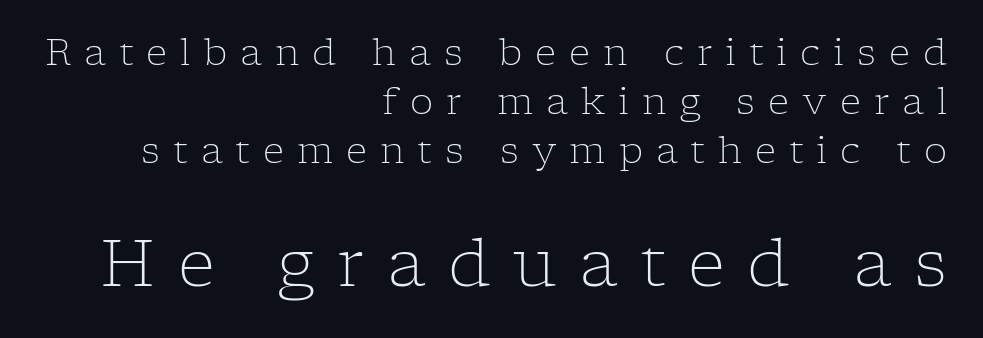
The image shows 65 px light serif type, upright; set right-aligned, normal line spacing (1.33x), unusually wide letter spacing (+0.35 em), not underlined; the second (bottom) block is 1.76x larger; low stroke contrast and a medium x-height.
